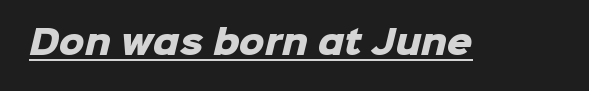
Q: Is the text bold? A: Yes.
Q: Is the typeface a serif or a sans-serif typeface? A: Sans-serif.
Q: Is the text underlined? A: Yes.
Q: Is the spacing between letters normal or unusually wide? A: Normal.
Q: Width (condensed, normal, or wide)? A: Normal.
Q: Stroke contrast? A: Low.
Q: x-height? A: Medium.
Q: Monospaced? A: No.
